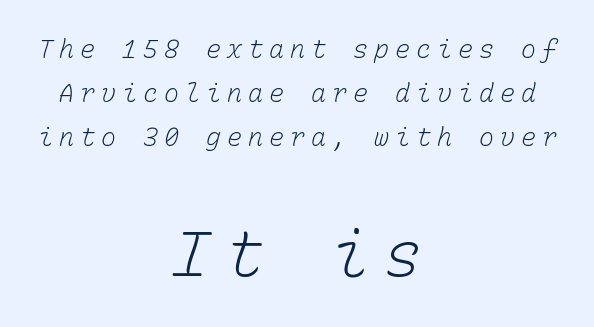
Q: Is the text bold? A: No.
Q: Is the text underlined? A: No.
Q: How is the paragraph aligned? A: Centered.
Q: Is the spacing between letters normal or unusually wide? A: Unusually wide.
Q: Which block of text is set in a larger size, the first (top) or the second (bottom)? A: The second (bottom) one.
Q: Width (condensed, normal, or wide)? A: Normal.
Q: Stroke contrast? A: Low.
Q: x-height? A: Medium.
Q: Monospaced? A: Yes.
